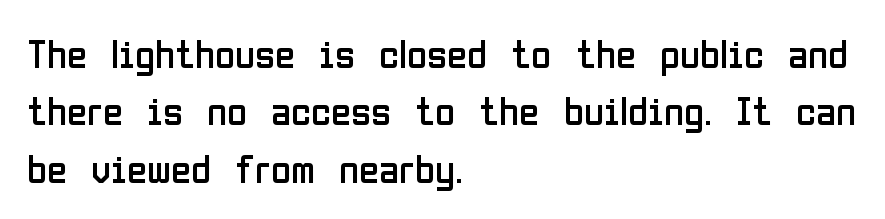
The image shows 41 px regular-weight, condensed sans-serif type, upright; set left-aligned, normal line spacing (1.4x), normal letter spacing, not underlined; low stroke contrast and a medium x-height.
